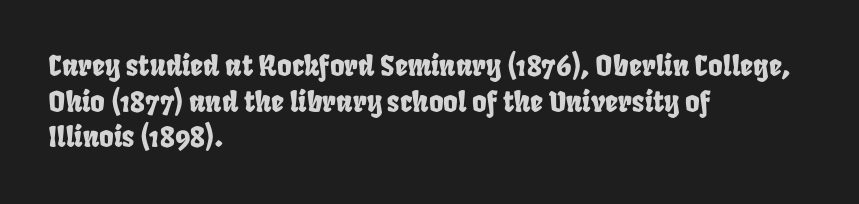
Q: Is the text underlined? A: No.
Q: How is the paragraph aligned? A: Left-aligned.
Q: Is the spacing between letters normal or unusually wide? A: Normal.
Q: Is the spacing between lines tight, normal or loose? A: Normal.
Q: Width (condensed, normal, or wide)? A: Condensed.
Q: Stroke contrast? A: Low.
Q: x-height? A: Large.
Q: Monospaced? A: No.
